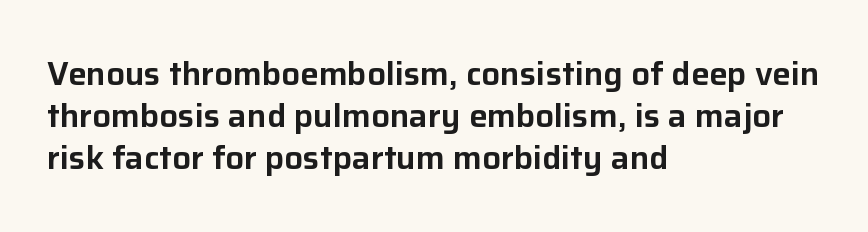
Successive baselines arrive at the customary interval. Nothing unusual about the tracking: characters are spaced as the font intends. The rendering anchors every line to the left-hand side. Does the type have serifs? No, each stem ends abruptly. You can tell it's not italic because the verticals are truly vertical. Lines of text with bare space underneath.
